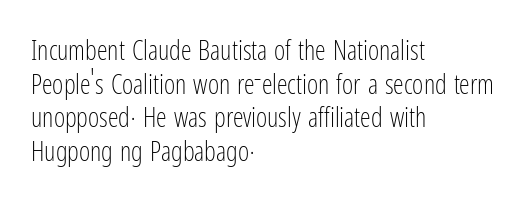
Q: Is the text bold? A: No.
Q: Is the text italic (slanted)? A: No, it is upright.
Q: Is the text underlined? A: No.
Q: How is the paragraph aligned? A: Left-aligned.
Q: Is the spacing between letters normal or unusually wide? A: Normal.
Q: Is the spacing between lines tight, normal or loose? A: Normal.
